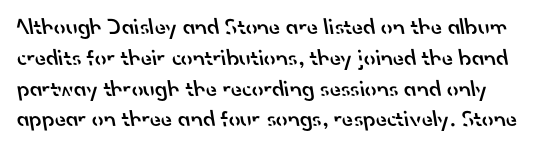
The string is rendered with underlining switched off. Horizontal bands of white between lines are of average thickness. Stroke thickness is moderately raised; the sample reads as semibold. There is no visible air inserted between adjacent glyphs.
